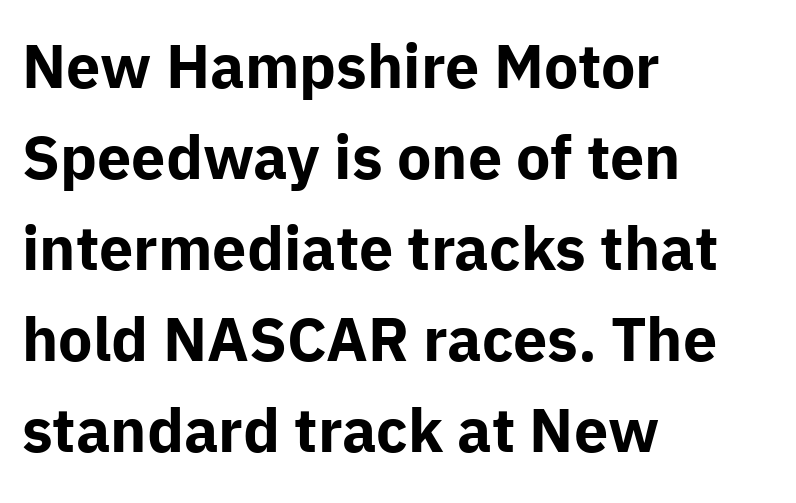
Q: Is the text bold? A: Yes.
Q: Is the text italic (slanted)? A: No, it is upright.
Q: Is the typeface a serif or a sans-serif typeface? A: Sans-serif.
Q: Is the text underlined? A: No.
Q: How is the paragraph aligned? A: Left-aligned.
Q: Is the spacing between letters normal or unusually wide? A: Normal.
Q: Is the spacing between lines tight, normal or loose? A: Normal.
Q: Width (condensed, normal, or wide)? A: Normal.
Q: Stroke contrast? A: Low.
Q: x-height? A: Medium.
Q: Monospaced? A: No.
